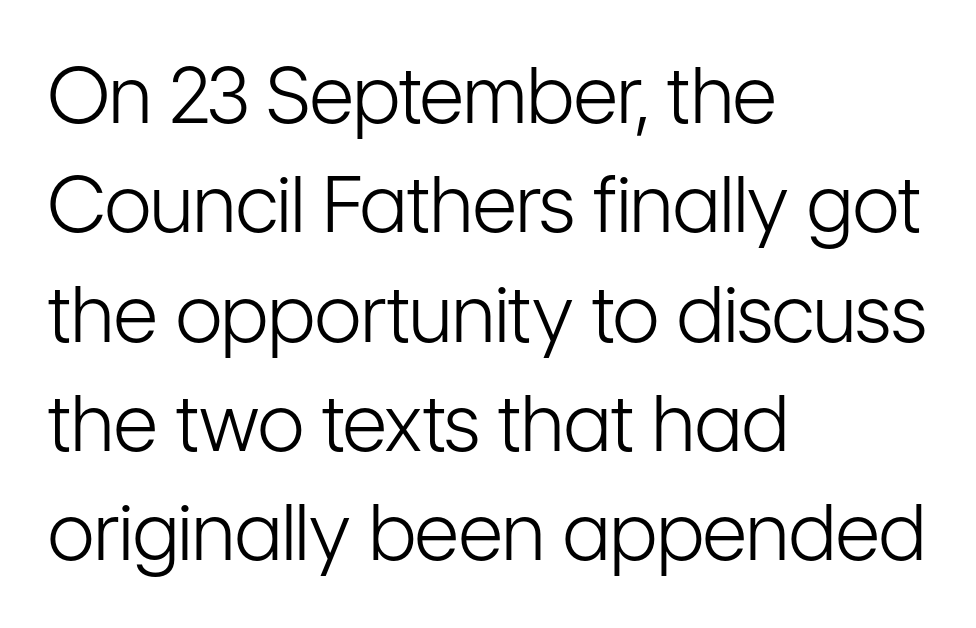
The image shows 77 px light, condensed sans-serif type, upright; set left-aligned, normal line spacing (1.42x), normal letter spacing, not underlined; low stroke contrast and a medium x-height.
